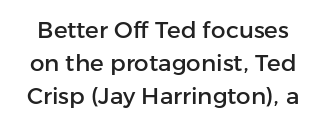
The gap between lines stays unmarked. Students, note that the glyphs here touch the page at normal intervals. In terms of posture, this sample is upright. A normal amount of white space separates one row of letters from the next.
